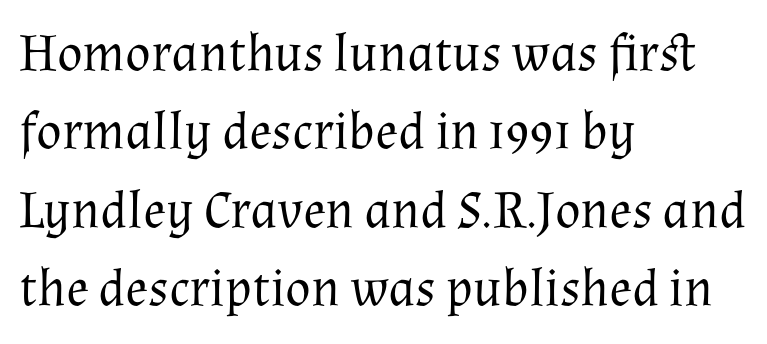
Q: Is the text bold? A: No.
Q: Is the text italic (slanted)? A: No, it is upright.
Q: Is the typeface a serif or a sans-serif typeface? A: Serif.
Q: Is the text underlined? A: No.
Q: How is the paragraph aligned? A: Left-aligned.
Q: Is the spacing between letters normal or unusually wide? A: Normal.
Q: Is the spacing between lines tight, normal or loose? A: Normal.
Q: Width (condensed, normal, or wide)? A: Normal.
Q: Stroke contrast? A: Medium.
Q: x-height? A: Medium.
Q: Monospaced? A: No.
